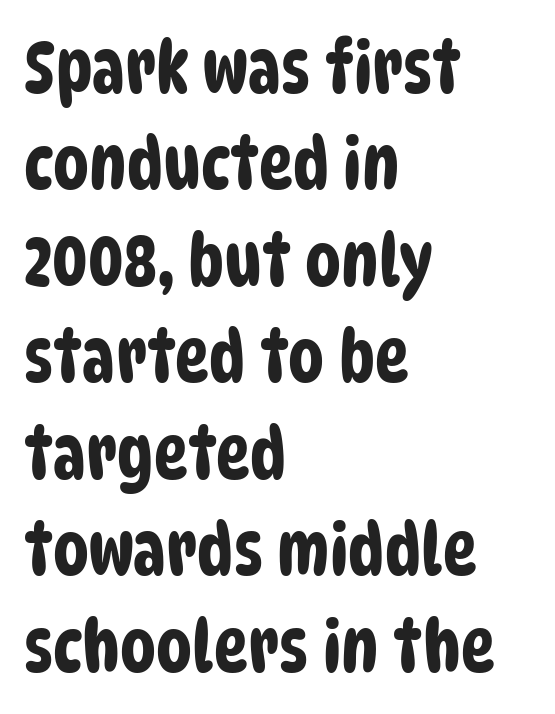
The image shows 72 px condensed sans-serif type; set left-aligned, normal line spacing (1.34x), normal letter spacing, not underlined; low stroke contrast and a large x-height.
